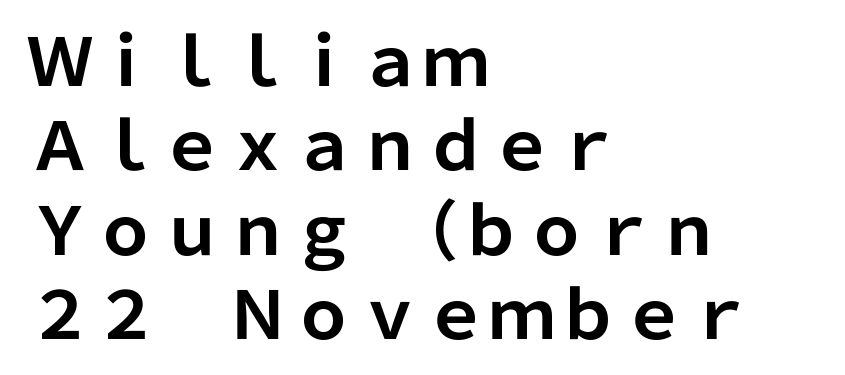
Q: Is the text bold? A: Yes.
Q: Is the text italic (slanted)? A: No, it is upright.
Q: Is the typeface a serif or a sans-serif typeface? A: Sans-serif.
Q: Is the text underlined? A: No.
Q: How is the paragraph aligned? A: Left-aligned.
Q: Is the spacing between letters normal or unusually wide? A: Normal.
Q: Is the spacing between lines tight, normal or loose? A: Normal.
Q: Width (condensed, normal, or wide)? A: Normal.
Q: Stroke contrast? A: Low.
Q: x-height? A: Medium.
Q: Monospaced? A: No.
